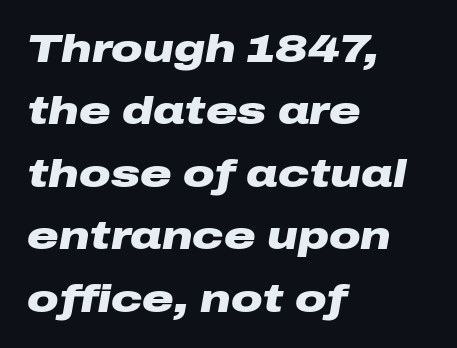
Vertically, the passage feels balanced, rows spaced as you'd expect. The zone under the glyphs is completely vacant. Here the glyphs are tracked normally, forming tight word shapes. Horizontal alignment here is leftward, the default for most running prose.
